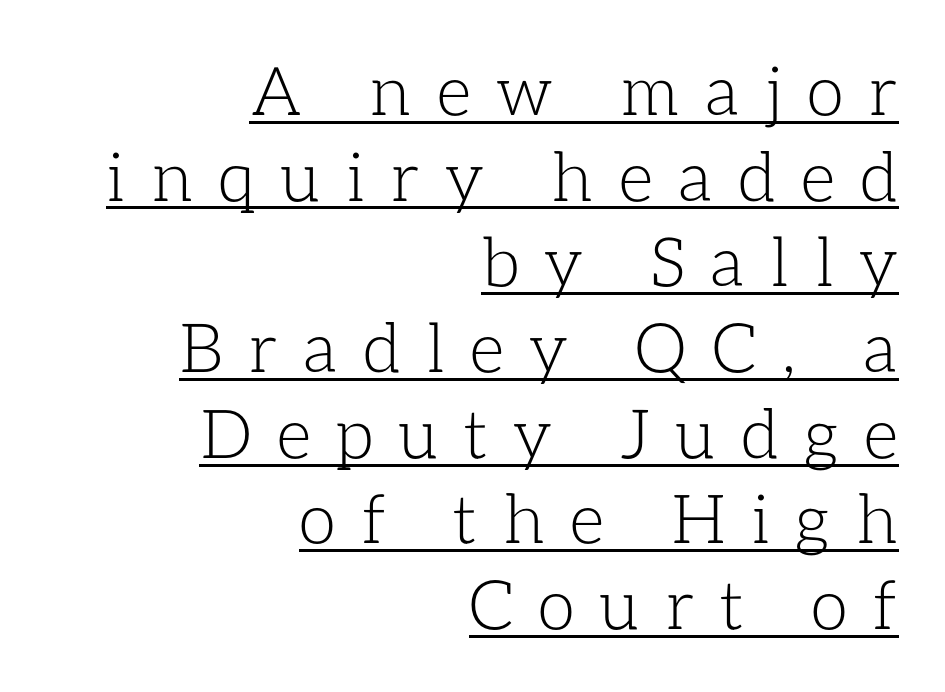
Think of a printed novel: that variable character pitch is what you see here. Someone cranked the tracking dial way up on this one. Honestly, the underline is the first thing you notice here. Tall strokes in this sample are plumb rather than angled.
